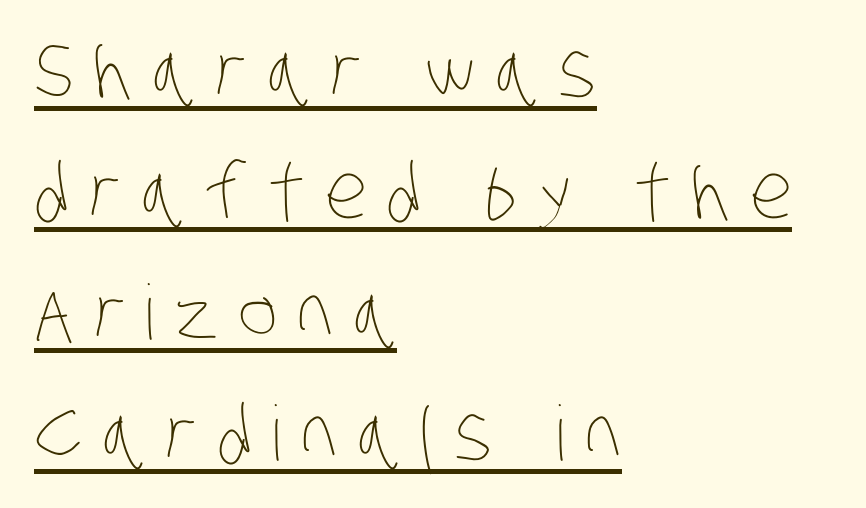
{"bold": "no", "weight": "thin", "width": "condensed", "stroke_contrast": "low", "x_height": "large", "monospaced": "no", "underline": "yes", "align": "left", "line_spacing": "normal", "line_spacing_ratio": 1.59, "letter_spacing": "wide", "letter_spacing_em": 0.26, "glyph_px": 76}
